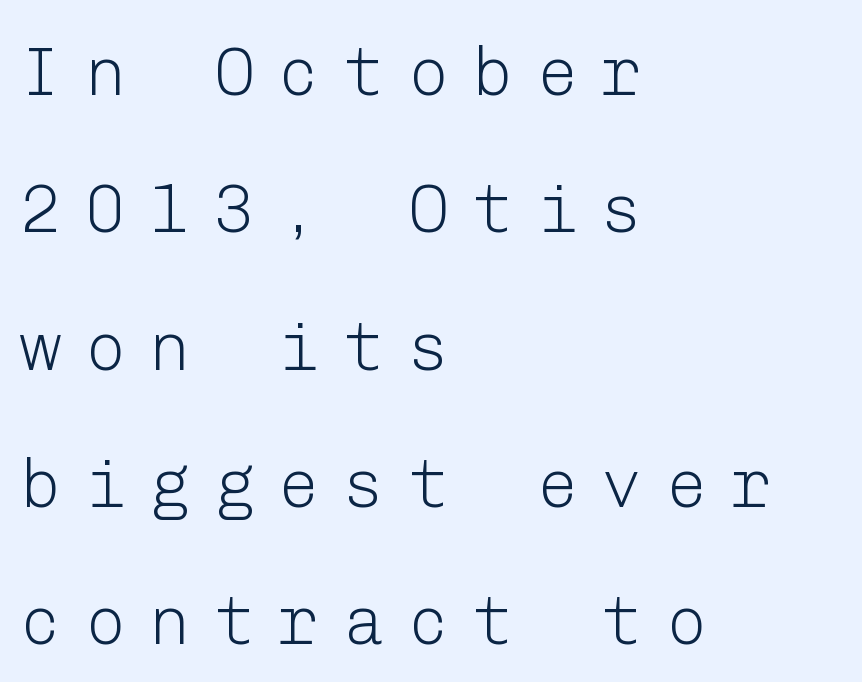
The image shows 68 px light sans-serif type, upright; set left-aligned, loose line spacing (2.02x), unusually wide letter spacing (+0.35 em), not underlined; low stroke contrast and a medium x-height.
